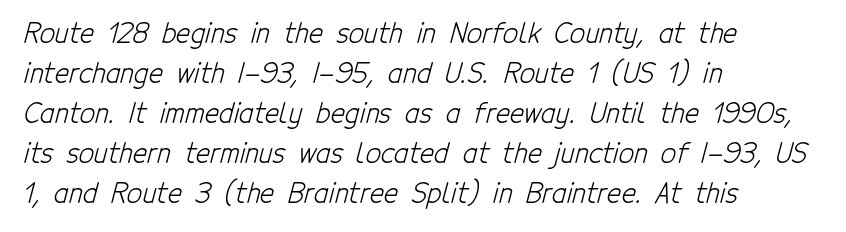
Q: Is the text bold? A: No.
Q: Is the text underlined? A: No.
Q: How is the paragraph aligned? A: Left-aligned.
Q: Is the spacing between letters normal or unusually wide? A: Normal.
Q: Is the spacing between lines tight, normal or loose? A: Normal.
